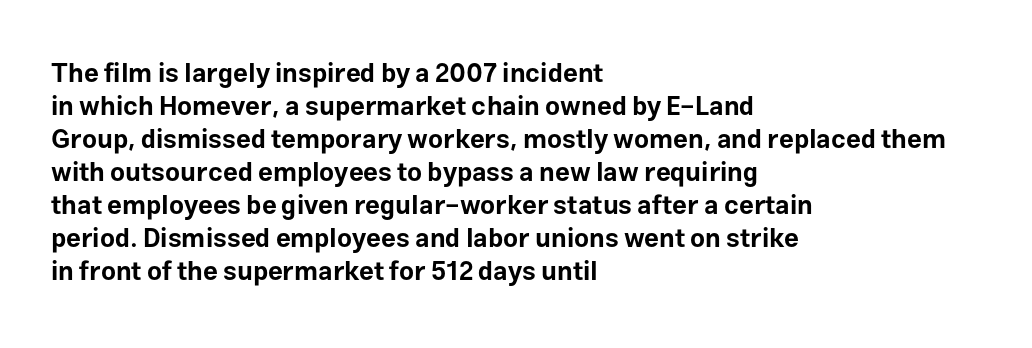
Q: Is the text bold? A: Yes.
Q: Is the text italic (slanted)? A: No, it is upright.
Q: Is the text underlined? A: No.
Q: How is the paragraph aligned? A: Left-aligned.
Q: Is the spacing between letters normal or unusually wide? A: Normal.
Q: Is the spacing between lines tight, normal or loose? A: Normal.
